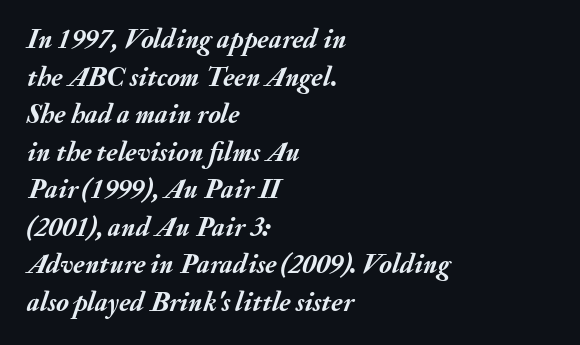
The image shows 27 px bold type, italic (leaning right); set left-aligned, normal line spacing (1.39x), normal letter spacing, not underlined.
